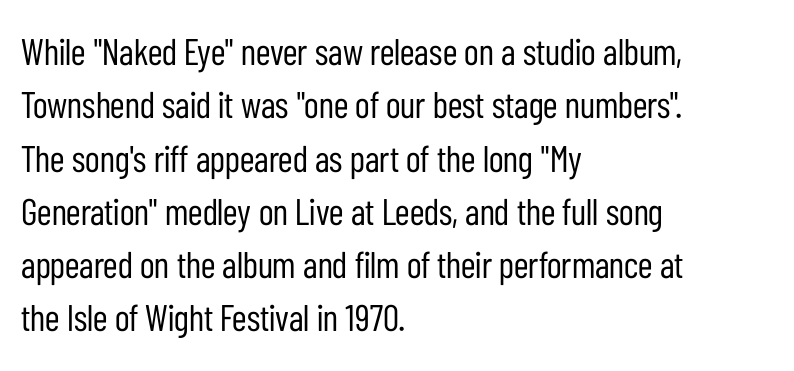
Q: Is the text bold? A: No.
Q: Is the text italic (slanted)? A: No, it is upright.
Q: Is the typeface a serif or a sans-serif typeface? A: Sans-serif.
Q: Is the text underlined? A: No.
Q: How is the paragraph aligned? A: Left-aligned.
Q: Is the spacing between letters normal or unusually wide? A: Normal.
Q: Is the spacing between lines tight, normal or loose? A: Normal.
Q: Width (condensed, normal, or wide)? A: Condensed.
Q: Stroke contrast? A: Low.
Q: x-height? A: Medium.
Q: Monospaced? A: No.
